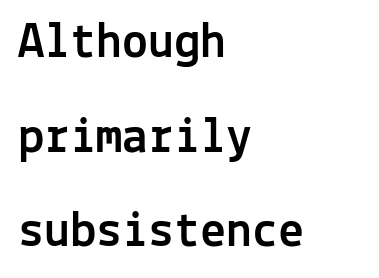
Q: Is the text italic (slanted)? A: No, it is upright.
Q: Is the typeface a serif or a sans-serif typeface? A: Sans-serif.
Q: Is the text underlined? A: No.
Q: How is the paragraph aligned? A: Left-aligned.
Q: Is the spacing between letters normal or unusually wide? A: Normal.
Q: Width (condensed, normal, or wide)? A: Normal.
Q: x-height? A: Medium.
Q: Monospaced? A: Yes.
